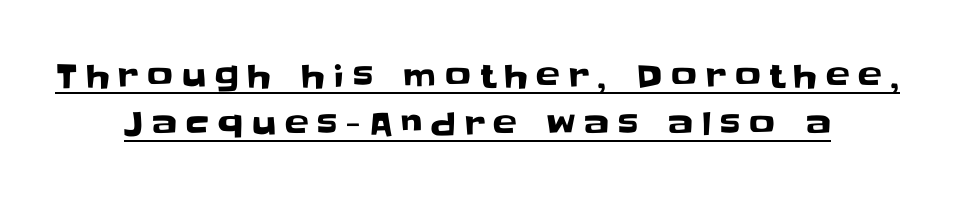
The image shows 32 px sans-serif type, upright; set centered, normal line spacing (1.49x), unusually wide letter spacing (+0.27 em), underlined; low stroke contrast and a large x-height.
